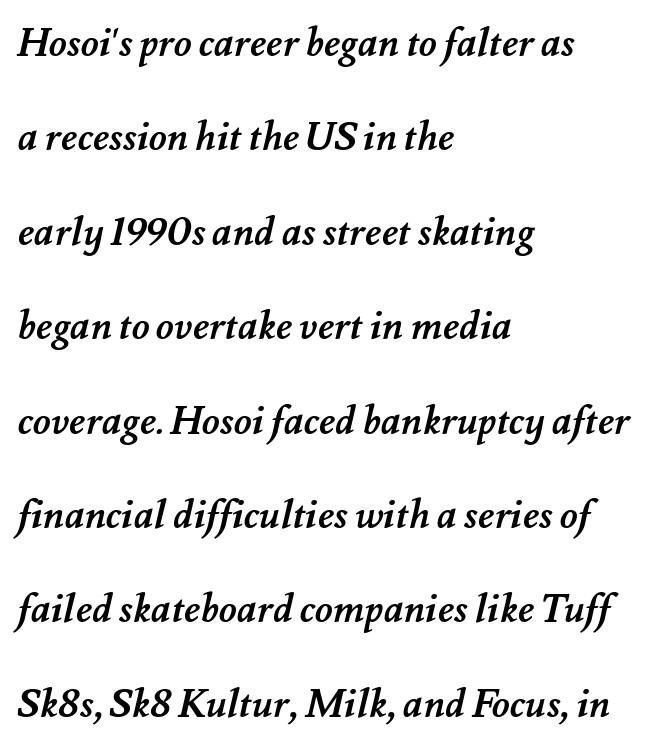
{"bold": "yes", "weight": "semibold", "width": "normal", "stroke_contrast": "medium", "x_height": "small", "monospaced": "no", "underline": "no", "align": "left", "line_spacing": "loose", "line_spacing_ratio": 2.42, "letter_spacing": "normal", "letter_spacing_em": 0.0, "glyph_px": 39}
